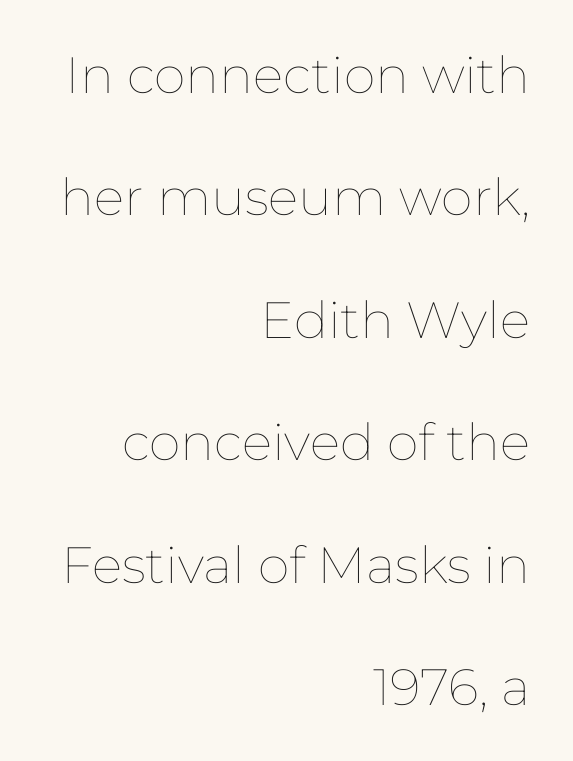
Q: Is the text bold? A: No.
Q: Is the text italic (slanted)? A: No, it is upright.
Q: Is the text underlined? A: No.
Q: How is the paragraph aligned? A: Right-aligned.
Q: Is the spacing between letters normal or unusually wide? A: Normal.
Q: Is the spacing between lines tight, normal or loose? A: Loose.
Q: Width (condensed, normal, or wide)? A: Normal.
Q: Stroke contrast? A: Low.
Q: x-height? A: Medium.
Q: Monospaced? A: No.
